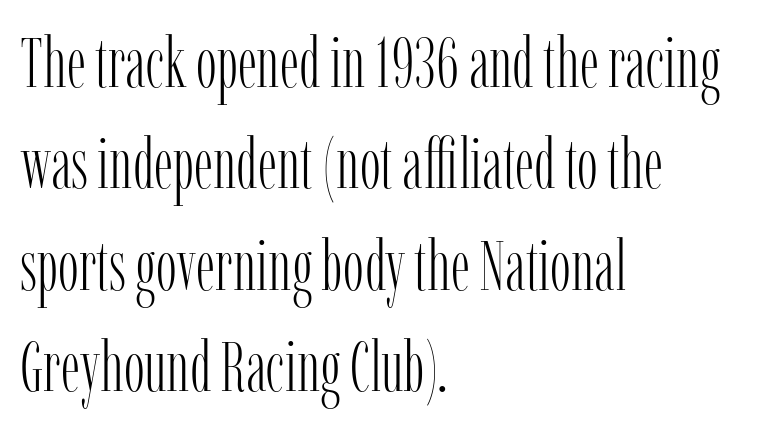
{"serif": "yes", "italic": "no", "bold": "no", "weight": "light", "width": "condensed", "stroke_contrast": "low", "x_height": "medium", "monospaced": "no", "underline": "no", "align": "left", "line_spacing": "normal", "line_spacing_ratio": 1.45, "letter_spacing": "normal", "letter_spacing_em": 0.0, "glyph_px": 70}
